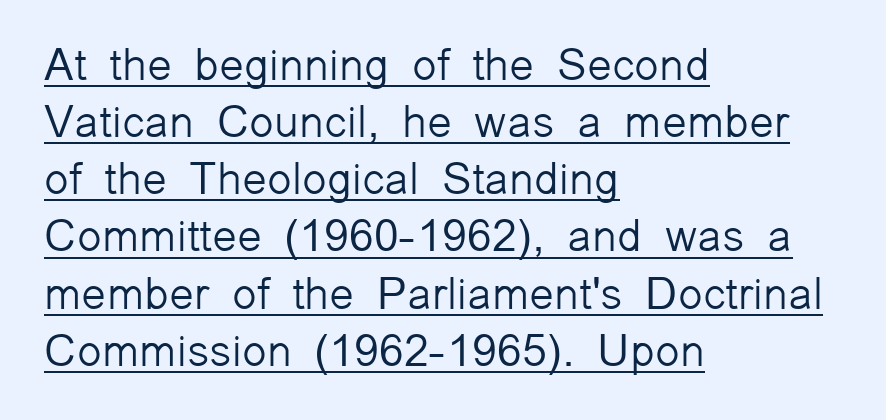
{"serif": "no", "italic": "no", "bold": "no", "weight": "light", "width": "normal", "stroke_contrast": "low", "x_height": "medium", "monospaced": "no", "underline": "yes", "align": "left", "line_spacing": "normal", "line_spacing_ratio": 1.27, "letter_spacing": "normal", "letter_spacing_em": 0.0, "glyph_px": 45}
